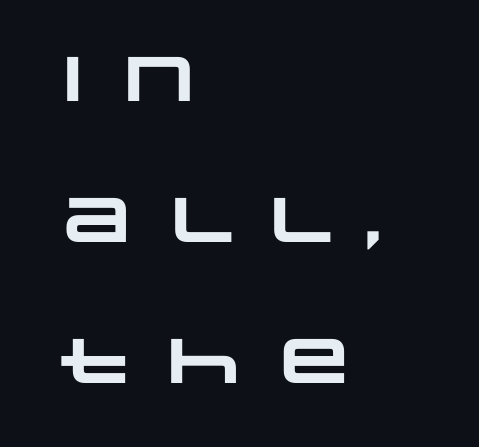
Letter spacing: wide. One glance says open: line gaps are wider than usual. Nothing sits at the stroke ends, so this counts as sans-serif. The baseline area is clear. Each letter keeps its own natural width here, so spacing adapts to shape.
